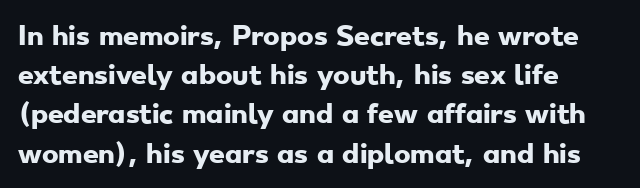
A dark, heavy texture on the line: the type is bold. There is no visible air inserted between adjacent glyphs. Glance below the letters and you will spot only blank space. Where is the straight margin? On the left. Baseline-to-baseline distance is the conventional proportion of letter height.
